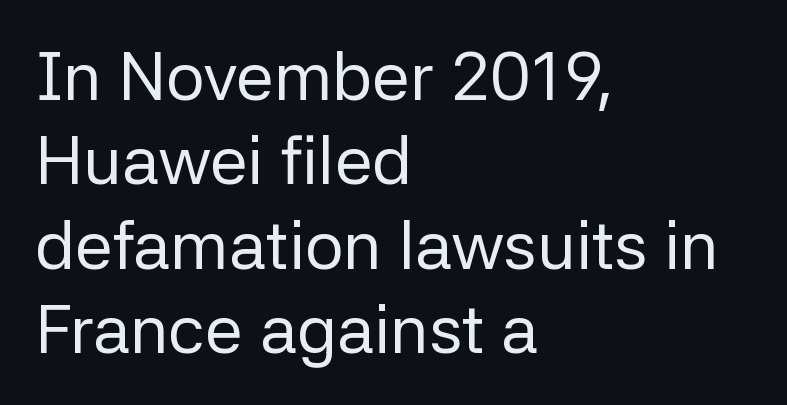
The image shows 68 px regular-weight sans-serif type, upright; set left-aligned, line spacing 1.24x, normal letter spacing, not underlined; low stroke contrast and a medium x-height.
